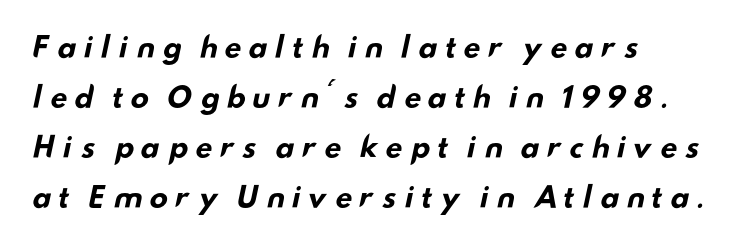
Q: Is the text bold? A: Yes.
Q: Is the typeface a serif or a sans-serif typeface? A: Sans-serif.
Q: Is the text underlined? A: No.
Q: How is the paragraph aligned? A: Left-aligned.
Q: Is the spacing between letters normal or unusually wide? A: Unusually wide.
Q: Width (condensed, normal, or wide)? A: Wide.
Q: Stroke contrast? A: Low.
Q: x-height? A: Small.
Q: Monospaced? A: No.
